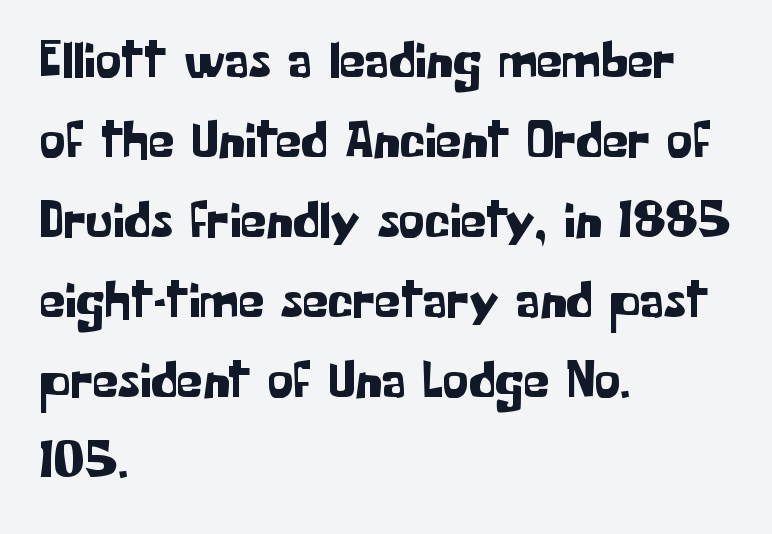
{"serif": "no", "italic": "no", "width": "normal", "stroke_contrast": "low", "x_height": "medium", "monospaced": "no", "underline": "no", "align": "left", "line_spacing": "normal", "line_spacing_ratio": 1.54, "letter_spacing": "normal", "letter_spacing_em": 0.0, "glyph_px": 52}
